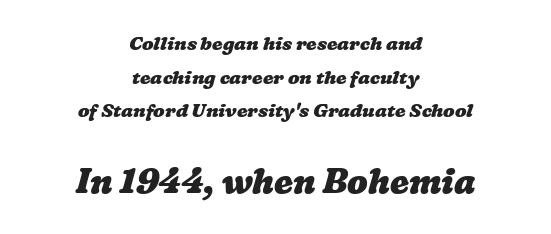
The image shows 34 px heavy, wide type; set centered, line spacing 1.77x, normal letter spacing, not underlined; the second (bottom) block is 1.79x larger; low stroke contrast and a medium x-height.
